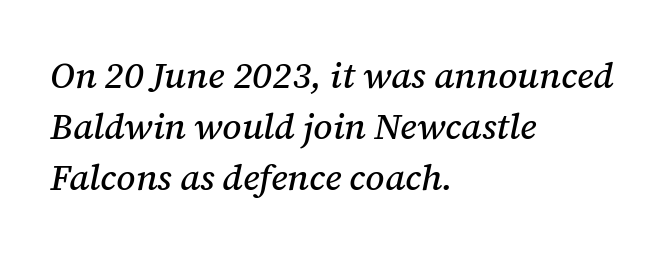
{"serif": "yes", "italic": "yes", "lean": "right", "slant_degrees": 12, "width": "normal", "stroke_contrast": "medium", "x_height": "medium", "monospaced": "no", "underline": "no", "align": "left", "line_spacing": "normal", "line_spacing_ratio": 1.41, "letter_spacing": "normal", "letter_spacing_em": 0.0, "glyph_px": 36}
